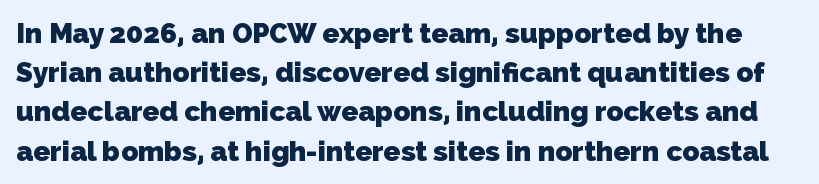
The image shows 28 px heavy sans-serif type; set normal line spacing (1.4x), normal letter spacing, not underlined; low stroke contrast and a medium x-height.
